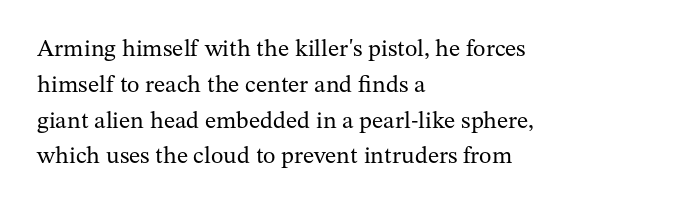
Q: Is the text bold? A: No.
Q: Is the text italic (slanted)? A: No, it is upright.
Q: Is the text underlined? A: No.
Q: How is the paragraph aligned? A: Left-aligned.
Q: Is the spacing between letters normal or unusually wide? A: Normal.
Q: Is the spacing between lines tight, normal or loose? A: Normal.
